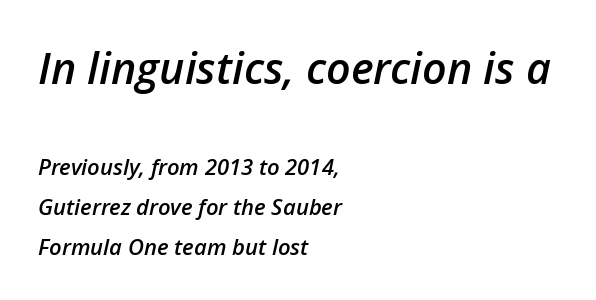
The image shows 43 px semibold type, italic (leaning right); set left-aligned, line spacing 1.82x, normal letter spacing, not underlined; the first (top) block is 1.95x larger; low stroke contrast and a medium x-height.
